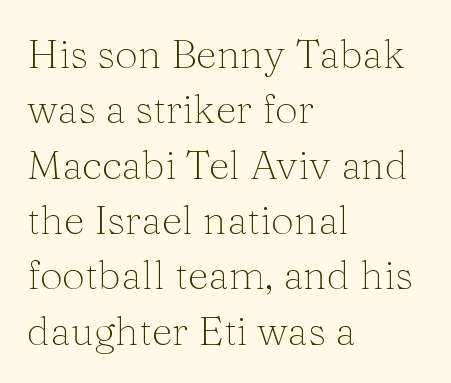
The image shows 41 px thin serif type, upright; set left-aligned, normal line spacing (1.35x), normal letter spacing, not underlined; medium stroke contrast and a medium x-height.
